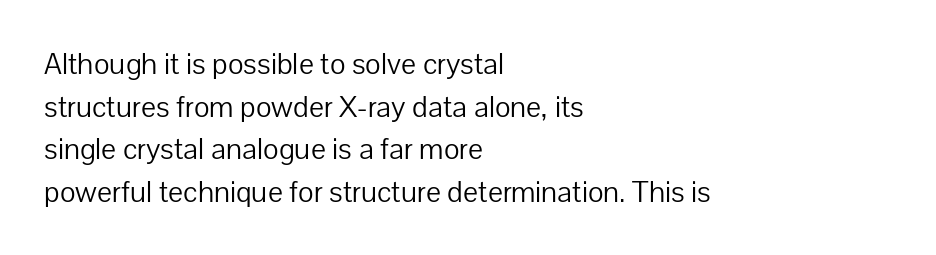
The image shows 30 px light sans-serif type, upright; set left-aligned, normal line spacing (1.42x), normal letter spacing, not underlined; low stroke contrast and a medium x-height.
